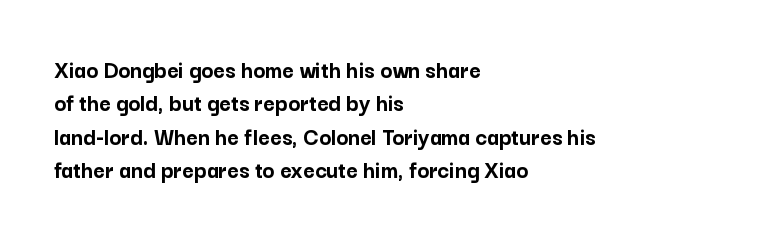
Q: Is the text bold? A: Yes.
Q: Is the text italic (slanted)? A: No, it is upright.
Q: Is the text underlined? A: No.
Q: How is the paragraph aligned? A: Left-aligned.
Q: Is the spacing between letters normal or unusually wide? A: Normal.
Q: Is the spacing between lines tight, normal or loose? A: Normal.
